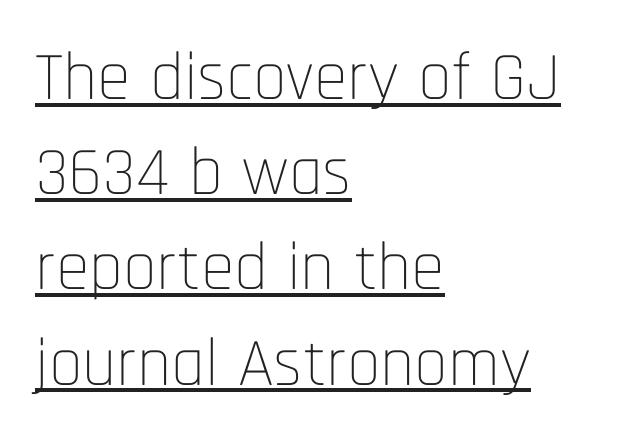
The compositor pushed each line to the left boundary. The tracking reads as untouched default to a designer's eye. Each letter's strokes conclude bluntly, with no projecting serifs. Here the designer chose a conventional face with non-uniform glyph widths. Underline: present. The font sits on the lighter half of the weight spectrum, regular included.
